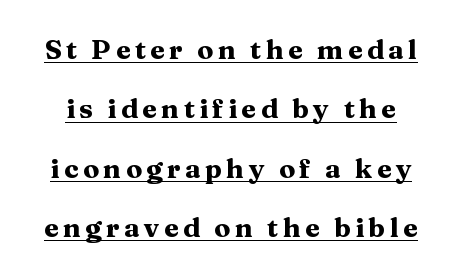
Upright lettering throughout. How would I describe the line gaps? Wide and relaxed. Each line of the rendering has a horizontal stroke beneath the glyphs. Stroke thickness is high; the sample reads as a true bold.
